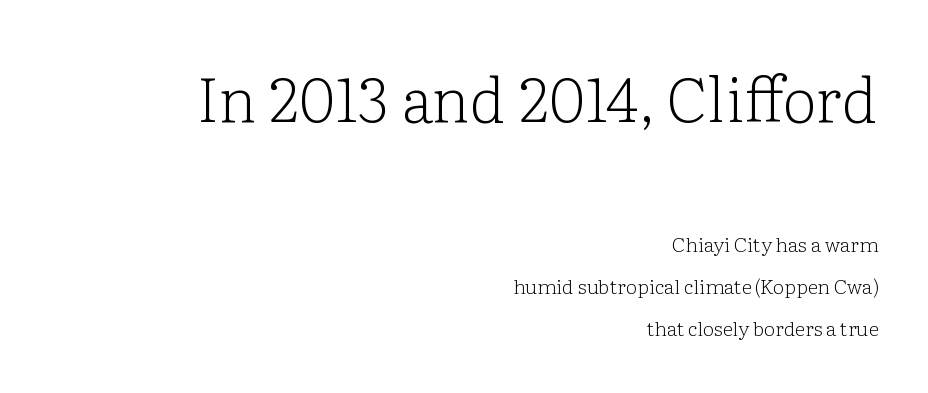
This sample has the flowing, uneven cadence of proportional lettering. Any mark beneath the type? The region is blank. The text block is weighted toward the right margin, trailing off unevenly leftward. The weight would be labelled regular, book, light, or lighter still.
